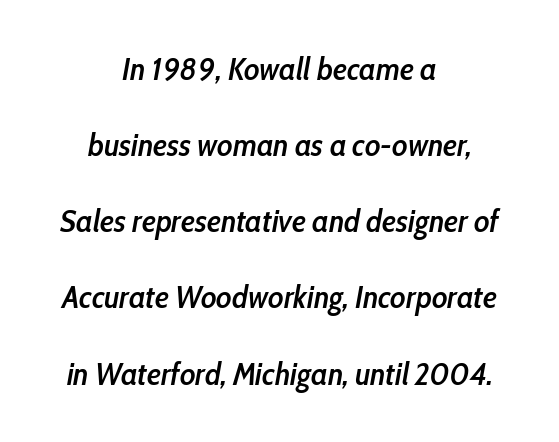
Q: Is the text bold? A: Semi-bold.
Q: Is the text italic (slanted)? A: Yes, it leans right by about 10 degrees.
Q: Is the text underlined? A: No.
Q: How is the paragraph aligned? A: Centered.
Q: Is the spacing between letters normal or unusually wide? A: Normal.
Q: Is the spacing between lines tight, normal or loose? A: Loose.
Q: Width (condensed, normal, or wide)? A: Condensed.
Q: Stroke contrast? A: Low.
Q: x-height? A: Medium.
Q: Monospaced? A: No.
